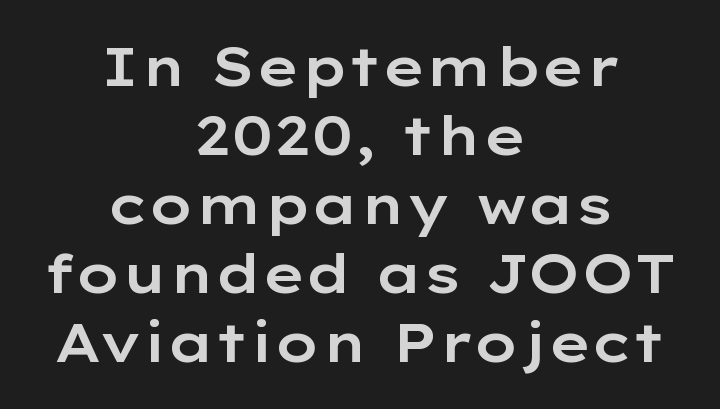
If you measured baseline to baseline, you'd find a middling distance. Looks like regular typesetting: each glyph gets only the width it needs. Look at the tracking — it's just the regular setting, nothing added. Is the block centered? Yes — each line is placed symmetrically about the middle. Words float on clear page, feet unadorned.
